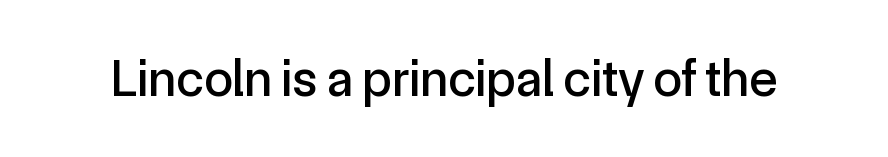
The image shows 52 px sans-serif type, upright; set normal letter spacing, not underlined; a medium x-height.
